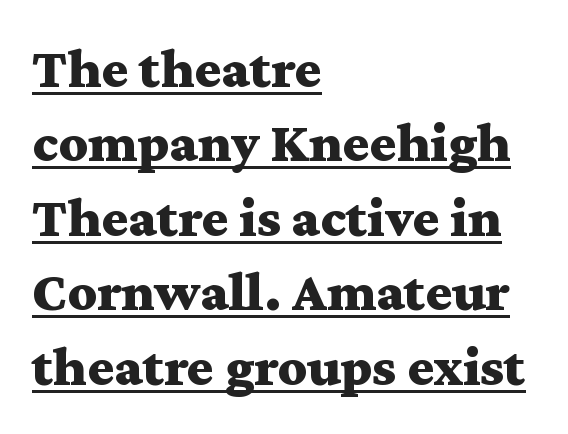
Q: Is the text bold? A: Yes.
Q: Is the text italic (slanted)? A: No, it is upright.
Q: Is the typeface a serif or a sans-serif typeface? A: Serif.
Q: Is the text underlined? A: Yes.
Q: How is the paragraph aligned? A: Left-aligned.
Q: Is the spacing between letters normal or unusually wide? A: Normal.
Q: Is the spacing between lines tight, normal or loose? A: Normal.
Q: Width (condensed, normal, or wide)? A: Wide.
Q: Stroke contrast? A: Medium.
Q: x-height? A: Medium.
Q: Monospaced? A: No.
